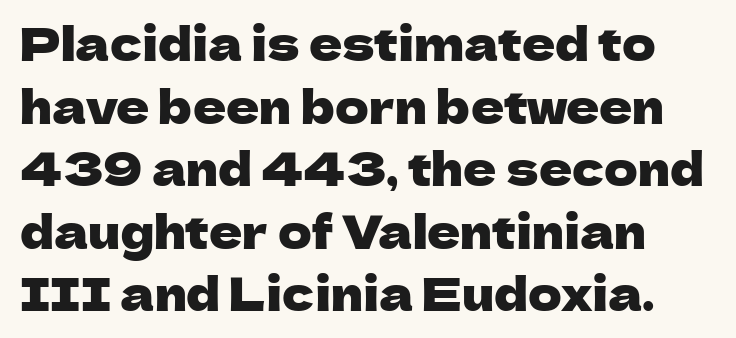
The image shows 46 px sans-serif type, upright; set left-aligned, normal line spacing (1.36x), normal letter spacing, not underlined; low stroke contrast and a medium x-height.
